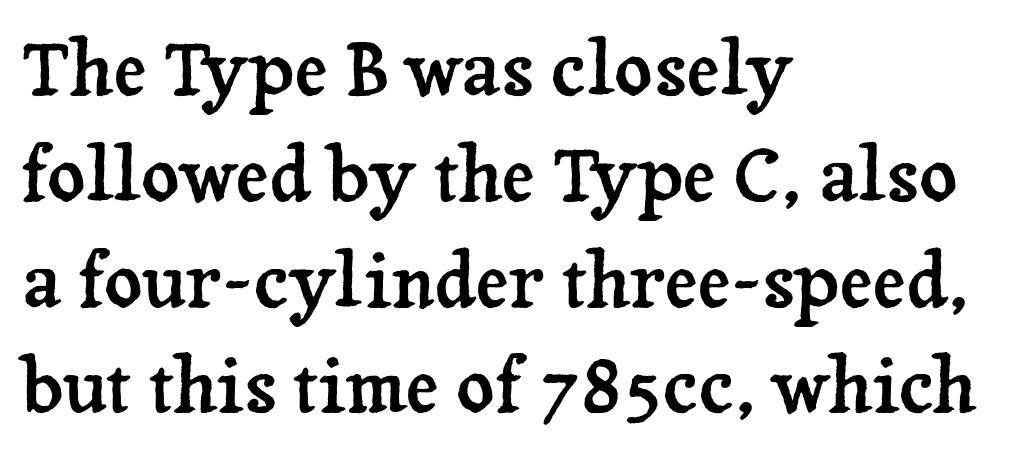
The image shows 74 px serif type, upright; set left-aligned, normal line spacing (1.43x), normal letter spacing, not underlined; low stroke contrast and a medium x-height.
